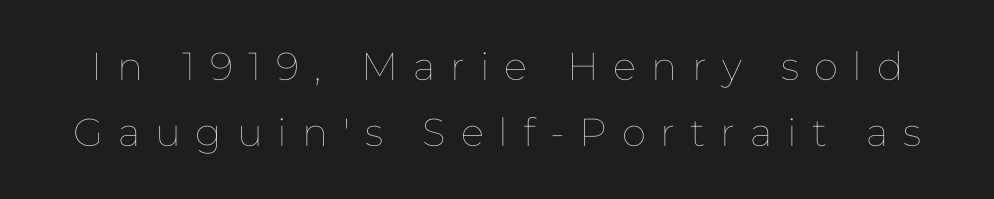
{"italic": "no", "bold": "no", "weight": "thin", "width": "normal", "stroke_contrast": "low", "x_height": "medium", "monospaced": "no", "underline": "no", "line_spacing": "normal", "line_spacing_ratio": 1.7, "letter_spacing": "wide", "letter_spacing_em": 0.38, "glyph_px": 39}
